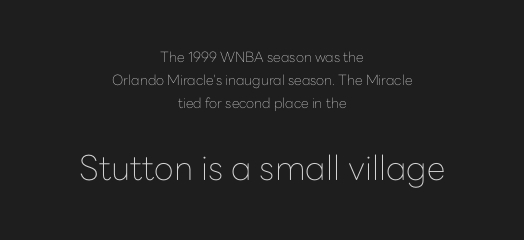
You get the small type first, then a jump to larger type. Compared with typical body copy, the letter spacing here is the same. The baseline area is clear. Every stem runs plumb, perpendicular to the baseline. Whoever set this chose a conventional vertical rhythm.
